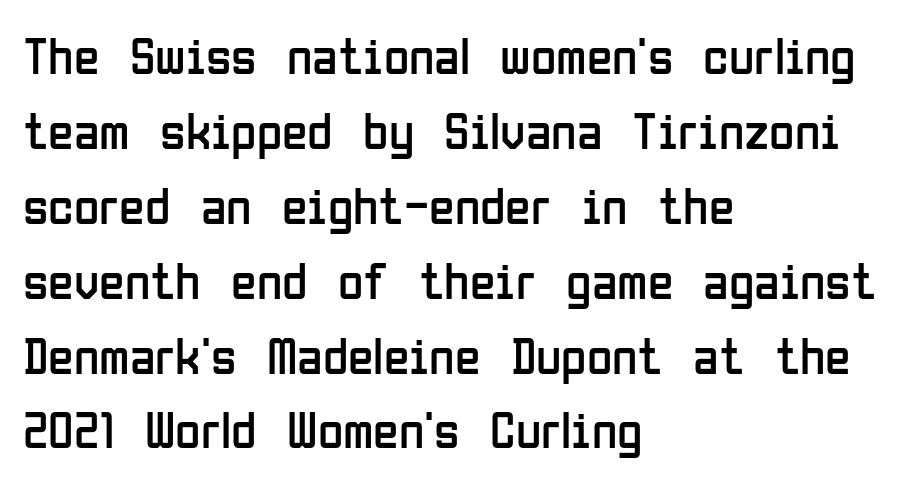
Q: Is the text bold? A: No.
Q: Is the text italic (slanted)? A: No, it is upright.
Q: Is the typeface a serif or a sans-serif typeface? A: Sans-serif.
Q: Is the text underlined? A: No.
Q: How is the paragraph aligned? A: Left-aligned.
Q: Is the spacing between letters normal or unusually wide? A: Normal.
Q: Is the spacing between lines tight, normal or loose? A: Normal.
Q: Width (condensed, normal, or wide)? A: Condensed.
Q: Stroke contrast? A: Low.
Q: x-height? A: Medium.
Q: Monospaced? A: No.
